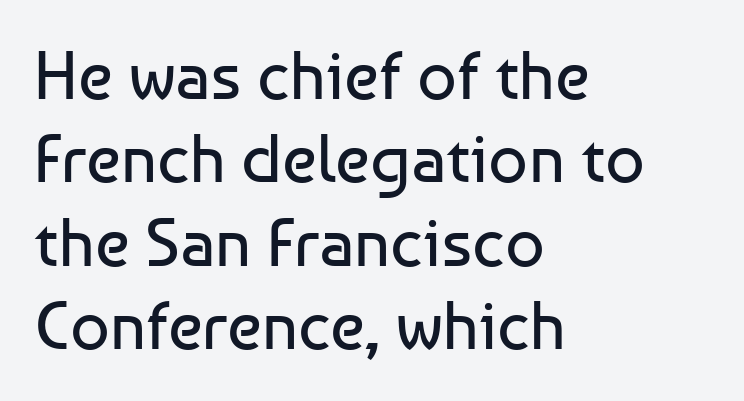
{"serif": "no", "italic": "no", "bold": "no", "weight": "regular", "width": "normal", "stroke_contrast": "low", "x_height": "medium", "monospaced": "no", "underline": "no", "align": "left", "line_spacing_ratio": 1.21, "letter_spacing": "normal", "letter_spacing_em": 0.0, "glyph_px": 69}
